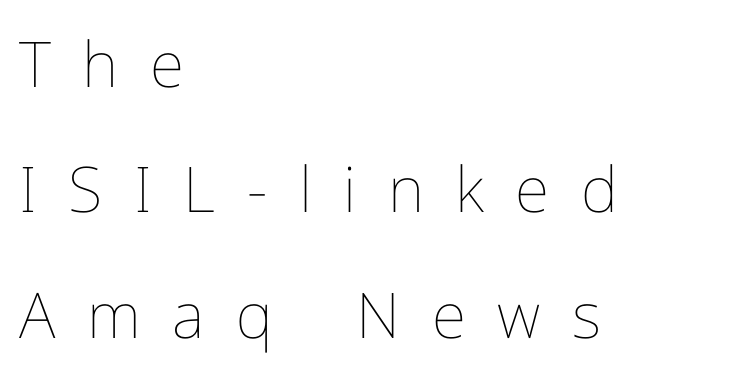
Q: Is the text bold? A: No.
Q: Is the text italic (slanted)? A: No, it is upright.
Q: Is the text underlined? A: No.
Q: How is the paragraph aligned? A: Left-aligned.
Q: Is the spacing between letters normal or unusually wide? A: Unusually wide.
Q: Is the spacing between lines tight, normal or loose? A: Loose.
Q: Width (condensed, normal, or wide)? A: Normal.
Q: Stroke contrast? A: Low.
Q: x-height? A: Medium.
Q: Monospaced? A: No.
